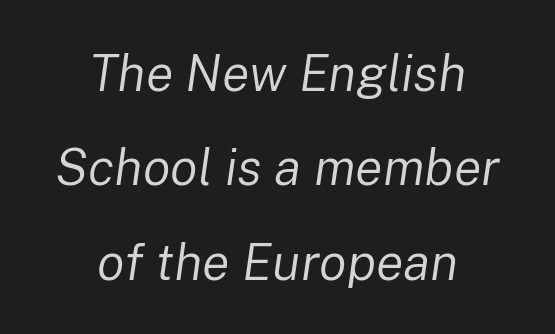
Words float on clear page, feet unadorned. The type is set solid horizontally, with unmodified tracking. These lines stack symmetrically, like a column narrowing and widening about its center. The weight tops out at a normal text grade. Is this a fixed-width face? No — the glyphs have proportional, varying widths.
